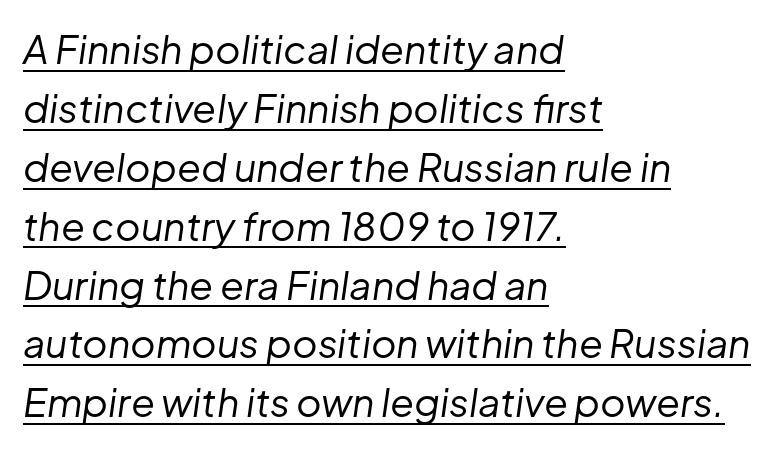
The rendering uses natural spacing where letterforms have individual widths. The letterforms sit at book weight or below. Reading down the column, the eye jumps a familiar distance to each next line. One-word summary of the alignment: left.
